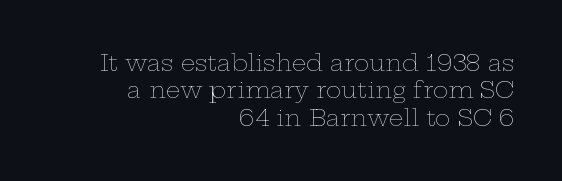
Q: Is the text bold? A: No.
Q: Is the text italic (slanted)? A: No, it is upright.
Q: Is the text underlined? A: No.
Q: How is the paragraph aligned? A: Right-aligned.
Q: Is the spacing between letters normal or unusually wide? A: Normal.
